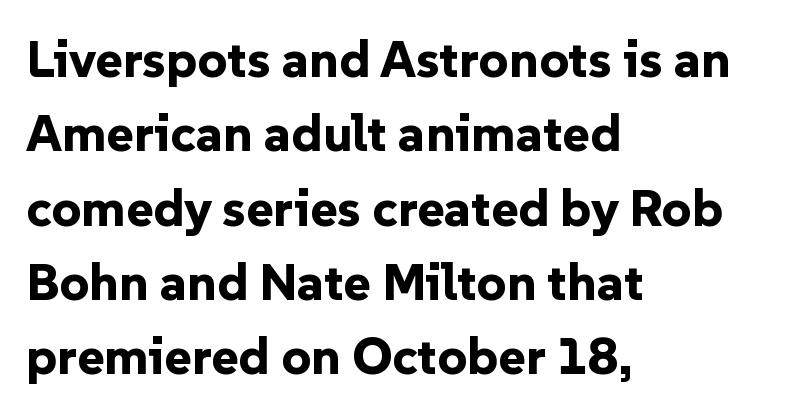
{"serif": "no", "italic": "no", "bold": "yes", "weight": "bold", "width": "normal", "stroke_contrast": "low", "x_height": "medium", "monospaced": "no", "underline": "no", "align": "left", "line_spacing": "normal", "line_spacing_ratio": 1.43, "letter_spacing": "normal", "letter_spacing_em": 0.0, "glyph_px": 52}
